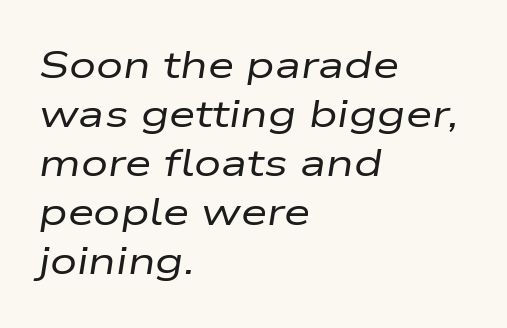
{"italic": "yes", "lean": "right", "slant_degrees": 9, "bold": "no", "weight": "regular", "width": "wide", "stroke_contrast": "low", "x_height": "medium", "monospaced": "no", "underline": "no", "align": "left", "line_spacing": "normal", "line_spacing_ratio": 1.29, "letter_spacing": "normal", "letter_spacing_em": 0.0, "glyph_px": 38}
